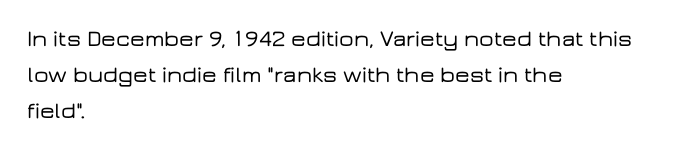
Regular leading. Check under the words: just untouched page. The type is set solid horizontally, with unmodified tracking. The paragraph has a hard left edge and a soft right edge.
